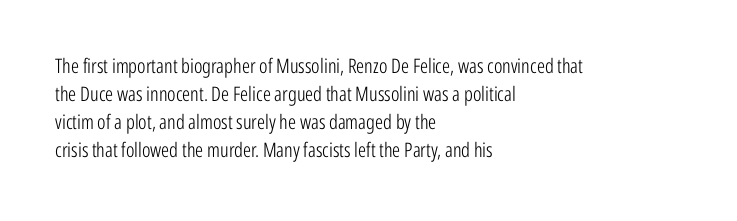
Q: Is the text bold? A: No.
Q: Is the text italic (slanted)? A: No, it is upright.
Q: Is the text underlined? A: No.
Q: How is the paragraph aligned? A: Left-aligned.
Q: Is the spacing between letters normal or unusually wide? A: Normal.
Q: Is the spacing between lines tight, normal or loose? A: Normal.
